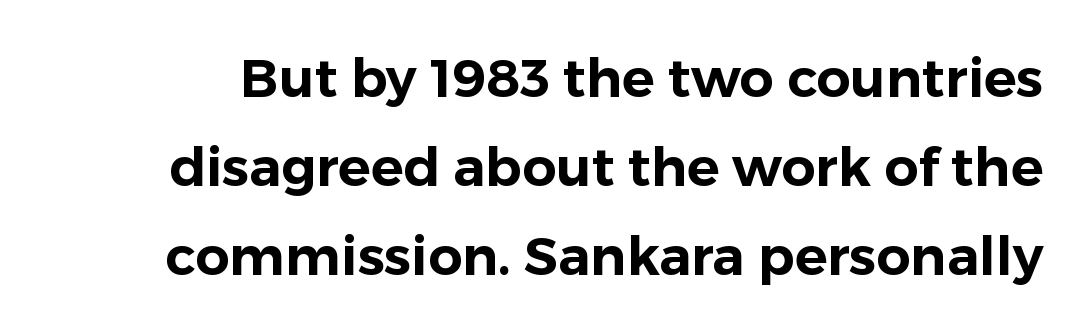
{"serif": "no", "italic": "no", "width": "normal", "stroke_contrast": "low", "x_height": "medium", "monospaced": "no", "underline": "no", "line_spacing": "normal", "line_spacing_ratio": 1.65, "letter_spacing": "normal", "letter_spacing_em": 0.0, "glyph_px": 54}
